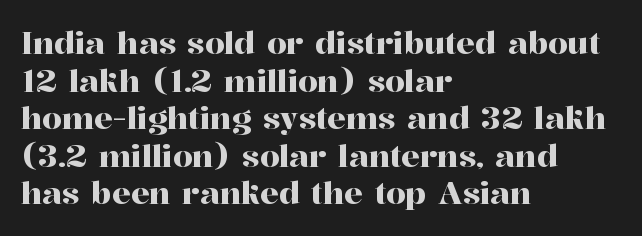
{"serif": "yes", "italic": "no", "width": "normal", "stroke_contrast": "high", "x_height": "medium", "monospaced": "no", "underline": "no", "align": "left", "line_spacing_ratio": 1.21, "letter_spacing": "normal", "letter_spacing_em": 0.0, "glyph_px": 31}
